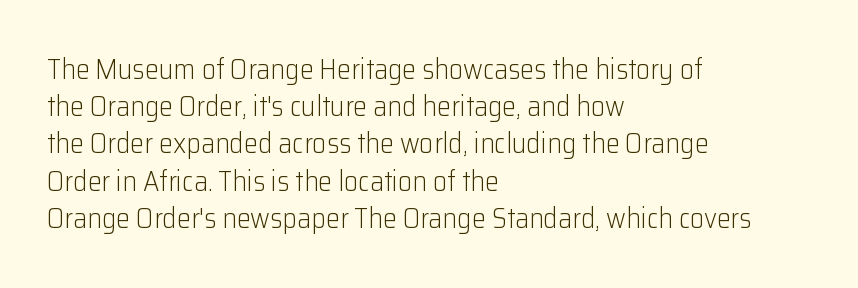
The typeface has the unassuming heft of standard copy or less. The paragraph shown leans on its left margin. The rendering shows plain stroke endings on the letterforms — a sans-serif design. This rendering leaves character spacing at its baseline value. Bare-footed words on every line. Tall strokes in this sample are plumb rather than angled.
